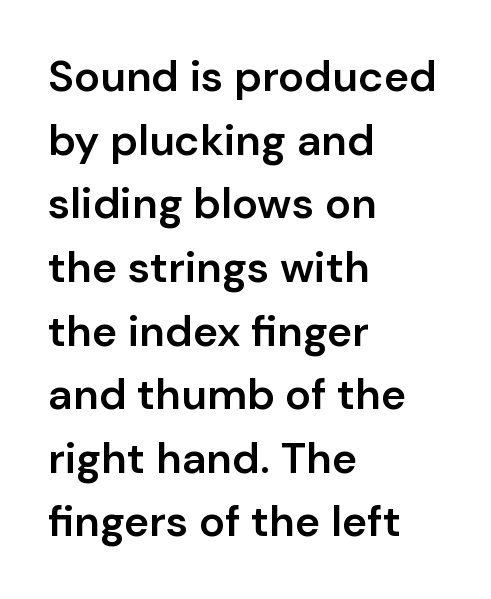
The image shows 43 px semibold sans-serif type, upright; set left-aligned, normal line spacing (1.48x), normal letter spacing, not underlined; low stroke contrast and a medium x-height.
